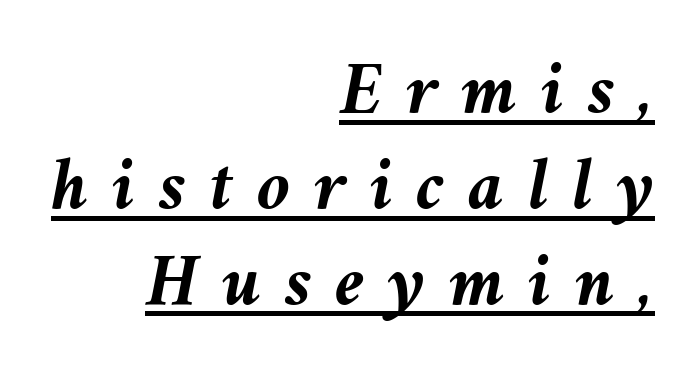
Plenty of ink on the page — the face is bold. The type is letterspaced generously, with wide tracking. Each letter keeps its own natural width here, so spacing adapts to shape. Tall strokes in this sample are angled rather than plumb. Does the leading feel generous? No, just average.
